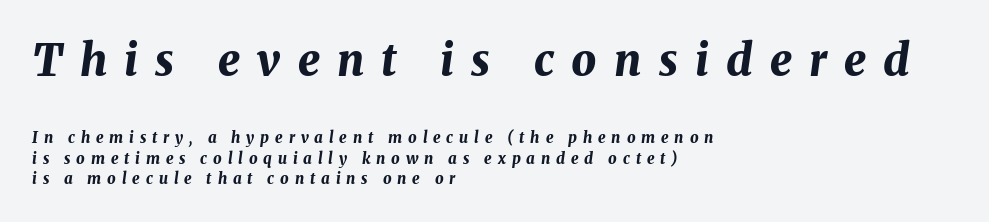
The image shows 44 px bold type, italic (leaning right); set left-aligned, normal line spacing (1.38x), unusually wide letter spacing (+0.39 em), not underlined; the first (top) block is 2.93x larger; medium stroke contrast and a medium x-height.
